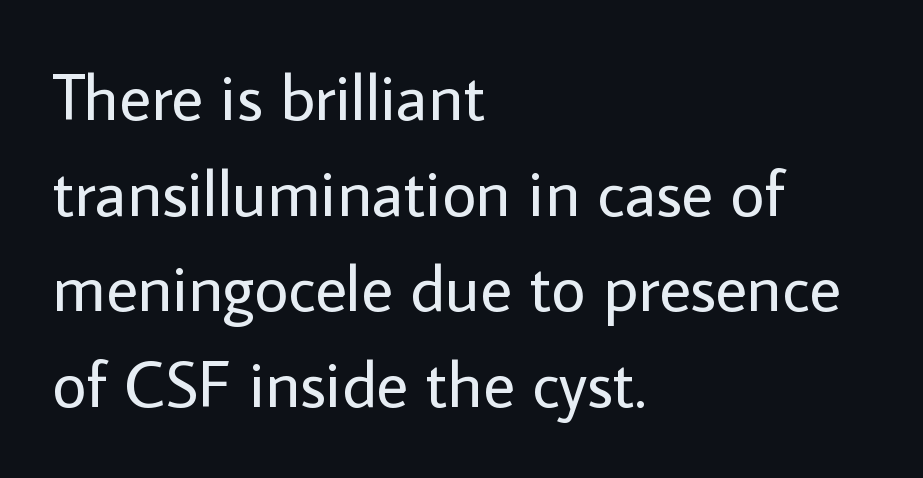
{"serif": "no", "italic": "no", "bold": "no", "weight": "regular", "width": "normal", "stroke_contrast": "low", "x_height": "medium", "monospaced": "no", "underline": "no", "align": "left", "line_spacing": "normal", "line_spacing_ratio": 1.45, "letter_spacing": "normal", "letter_spacing_em": 0.0, "glyph_px": 66}
